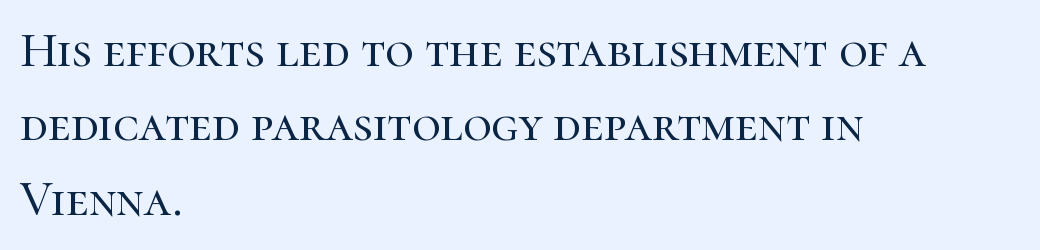
The compositor pushed each line to the left boundary. Posture: straight, roman, zero tilt. These lines keep a tight, regular rhythm from letter to letter. No word sits above an underline.
